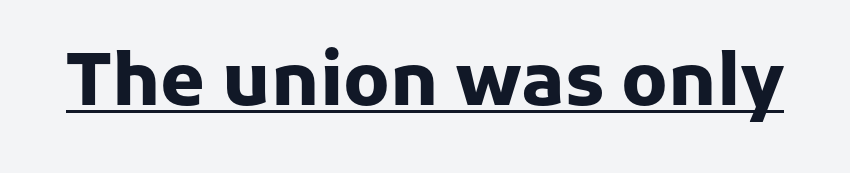
The rendered words wear a rule along their underside. Is there any slant? The stems are plumb. This sample uses a sans-serif face. The letters sit at their default tracking, neither squeezed nor spread. Each letter keeps its own natural width here, so spacing adapts to shape.
